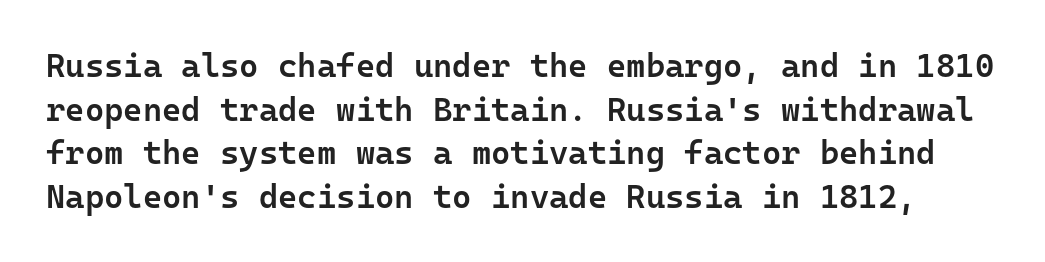
The image shows 33 px semibold sans-serif type, upright, monospaced; set normal line spacing (1.32x), normal letter spacing, not underlined; low stroke contrast and a medium x-height.
